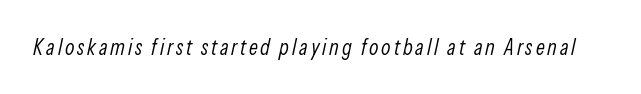
The image shows 22 px text type, italic (leaning right); set not underlined.
